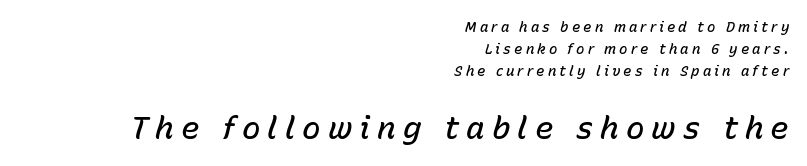
{"italic": "yes", "lean": "right", "slant_degrees": 15, "bold": "semi", "weight": "semibold", "width": "normal", "stroke_contrast": "low", "x_height": "medium", "monospaced": "no", "underline": "no", "align": "right", "line_spacing": "normal", "line_spacing_ratio": 1.58, "letter_spacing": "wide", "letter_spacing_em": 0.22, "larger_block": "second", "size_ratio": 2.21, "glyph_px": 31}
